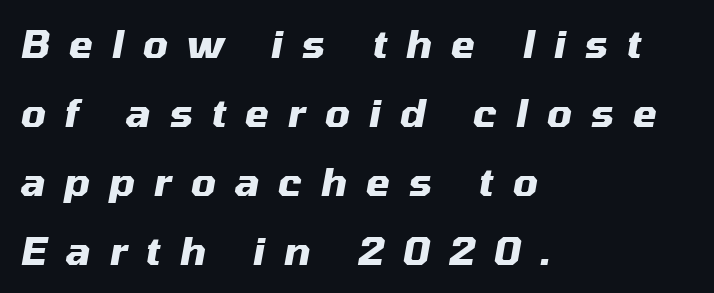
{"italic": "yes", "lean": "right", "slant_degrees": 10, "bold": "yes", "weight": "heavy", "width": "normal", "stroke_contrast": "medium", "x_height": "medium", "monospaced": "no", "underline": "no", "align": "left", "line_spacing_ratio": 1.77, "letter_spacing": "wide", "letter_spacing_em": 0.48, "glyph_px": 39}
